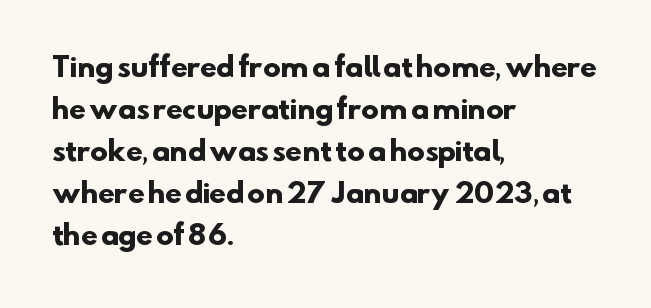
{"bold": "yes", "underline": "no", "align": "left", "line_spacing": "normal", "line_spacing_ratio": 1.56, "letter_spacing": "normal", "letter_spacing_em": 0.0, "glyph_px": 27}
